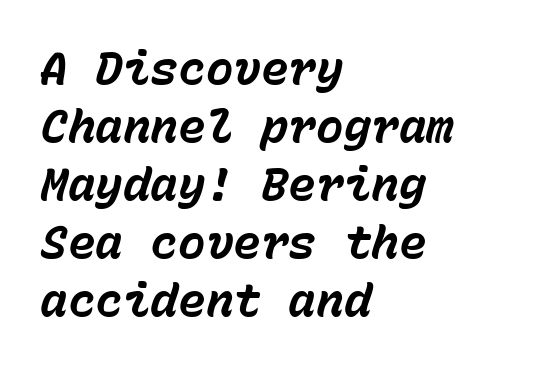
The ragged edge is on the right, which tells us the setting is flush left. The tracking reads as untouched default to a designer's eye. Style check: oblique. Do the characters align in a grid? Yes, the font is monospaced. The lines sit at an ordinary, default distance from one another. The area under the type is left untouched.
